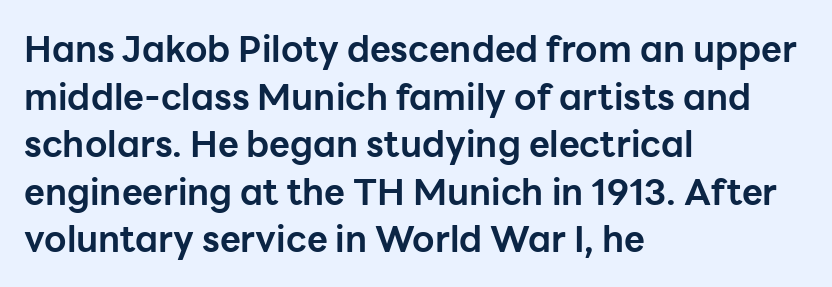
{"serif": "no", "italic": "no", "bold": "yes", "weight": "bold", "width": "normal", "stroke_contrast": "low", "x_height": "medium", "monospaced": "no", "underline": "no", "align": "left", "line_spacing": "normal", "line_spacing_ratio": 1.32, "letter_spacing": "normal", "letter_spacing_em": 0.0, "glyph_px": 36}
